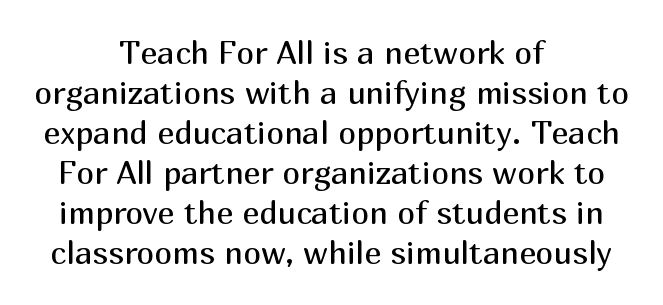
The image shows 32 px regular-weight sans-serif type, upright; set centered, normal line spacing (1.25x), normal letter spacing, not underlined; medium stroke contrast and a medium x-height.
